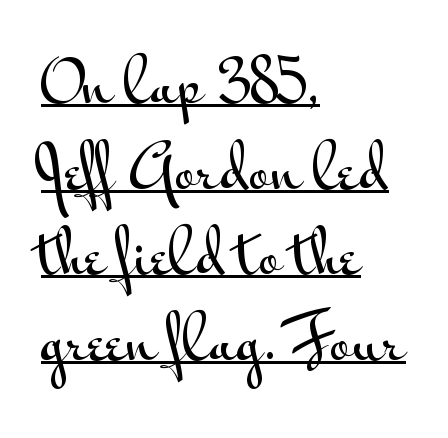
The image shows 59 px wide sans-serif type; set left-aligned, normal line spacing (1.45x), normal letter spacing, underlined; medium stroke contrast and a small x-height.
